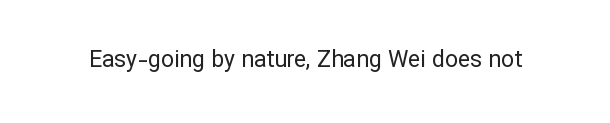
The type is set solid horizontally, with unmodified tracking. Words float on clear page, feet unadorned. A quiet, ordinary-to-light weight characterises the typeface. The type sits square on the baseline with zero lean.
